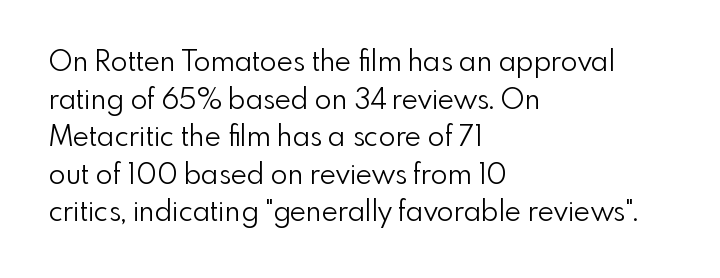
{"serif": "no", "italic": "no", "bold": "no", "weight": "light", "width": "normal", "x_height": "small", "monospaced": "no", "underline": "no", "align": "left", "line_spacing": "normal", "line_spacing_ratio": 1.34, "letter_spacing": "normal", "letter_spacing_em": 0.0, "glyph_px": 28}
